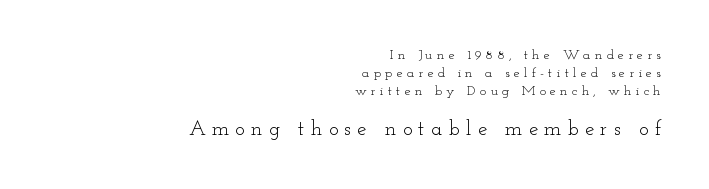
{"italic": "no", "bold": "no", "underline": "no", "align": "right", "line_spacing": "normal", "line_spacing_ratio": 1.29, "letter_spacing": "wide", "letter_spacing_em": 0.29, "larger_block": "second", "size_ratio": 1.5, "glyph_px": 21}
